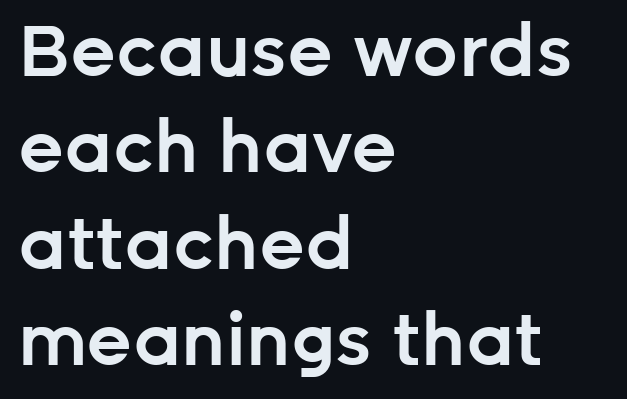
{"serif": "no", "italic": "no", "bold": "semi", "weight": "semibold", "width": "normal", "stroke_contrast": "low", "x_height": "medium", "monospaced": "no", "underline": "no", "align": "left", "line_spacing": "normal", "line_spacing_ratio": 1.34, "letter_spacing": "normal", "letter_spacing_em": 0.0, "glyph_px": 72}
